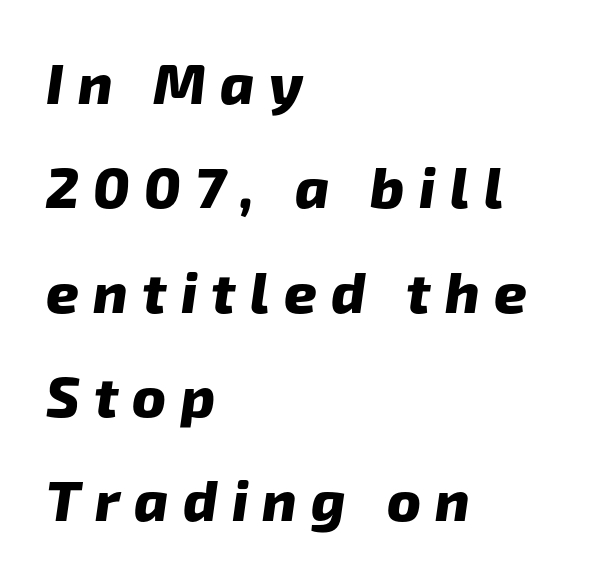
Grotesque or geometric, the face here clearly has no serifs. Line beginnings align vertically; line endings do not. The baseline area is clear. Character widths vary here, with narrow letters taking less room than wide ones. Heavy, bold letterforms.
